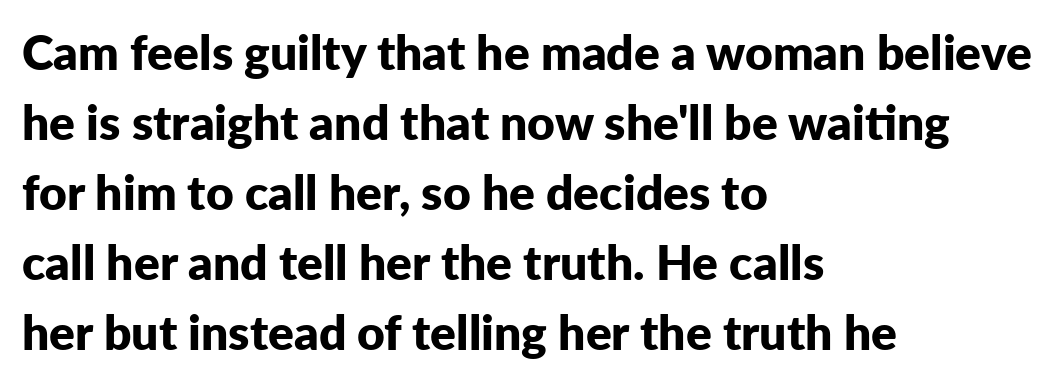
The image shows 48 px bold sans-serif type, upright; set left-aligned, normal line spacing (1.46x), normal letter spacing, not underlined; low stroke contrast and a medium x-height.
